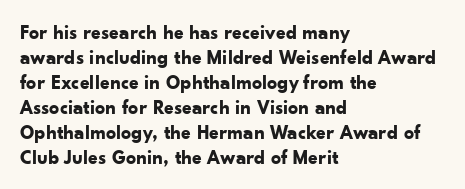
The image shows 20 px bold type, upright; set left-aligned, normal line spacing (1.25x), normal letter spacing, not underlined.
